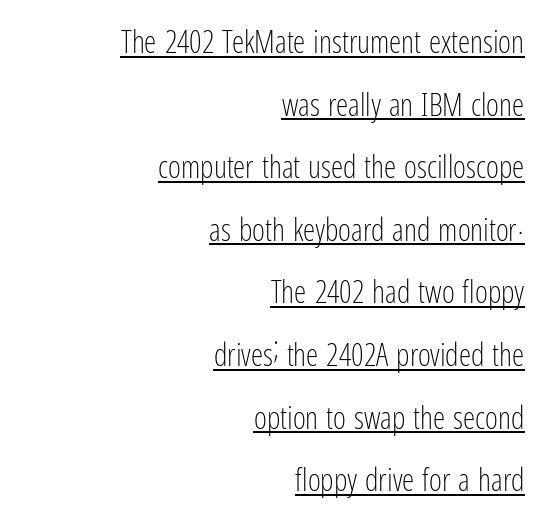
The lettering holds an erect, upright posture throughout. What decoration does the sample have? An underline. The type family on display is of the sans-serif kind. Do the characters align in a grid? No, the font is proportional. Words appear dense and cohesive because spacing is normal.
